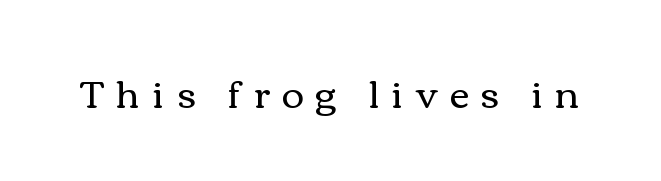
Q: Is the text bold? A: No.
Q: Is the text italic (slanted)? A: No, it is upright.
Q: Is the text underlined? A: No.
Q: Is the spacing between letters normal or unusually wide? A: Unusually wide.
Q: Width (condensed, normal, or wide)? A: Wide.
Q: Stroke contrast? A: Medium.
Q: x-height? A: Medium.
Q: Monospaced? A: No.
